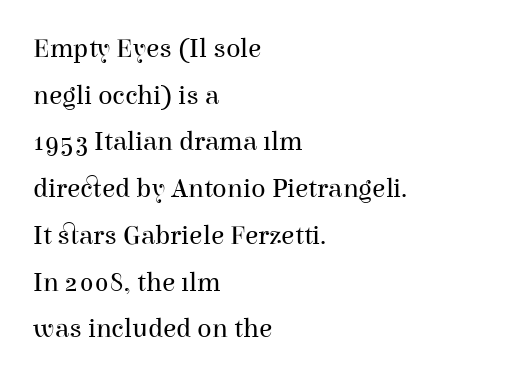
{"italic": "no", "bold": "no", "underline": "no", "align": "left", "line_spacing_ratio": 1.73, "letter_spacing": "normal", "letter_spacing_em": 0.0, "glyph_px": 27}
